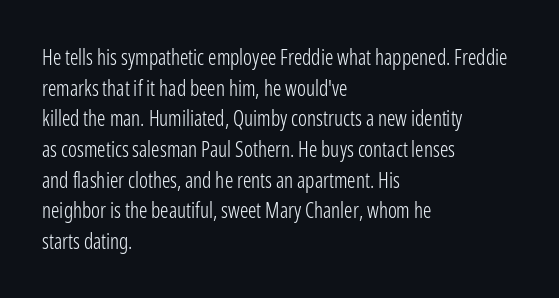
The image shows 21 px text type, upright; set left-aligned, normal line spacing (1.46x), normal letter spacing, not underlined.
